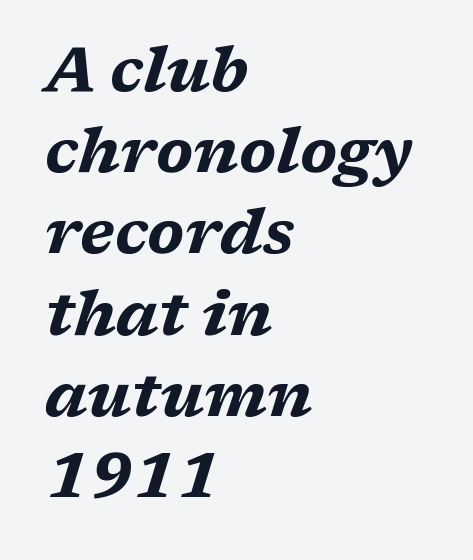
The image shows 62 px bold, wide type, italic (leaning right); set left-aligned, normal line spacing (1.31x), normal letter spacing, not underlined; medium stroke contrast and a medium x-height.
